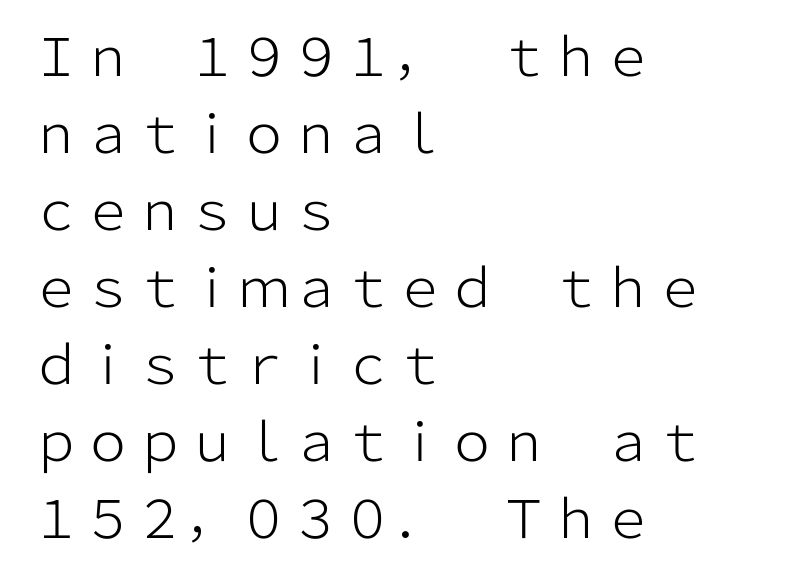
{"serif": "no", "italic": "no", "bold": "no", "weight": "light", "width": "normal", "stroke_contrast": "low", "x_height": "medium", "monospaced": "no", "underline": "no", "align": "left", "line_spacing": "normal", "line_spacing_ratio": 1.48, "letter_spacing": "normal", "letter_spacing_em": 0.0, "glyph_px": 52}
